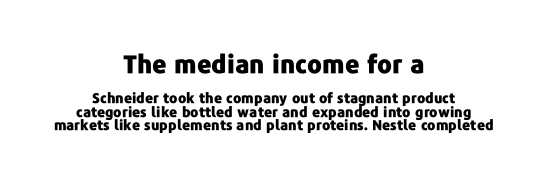
Q: Is the text bold? A: Yes.
Q: Is the text italic (slanted)? A: No, it is upright.
Q: Is the text underlined? A: No.
Q: How is the paragraph aligned? A: Centered.
Q: Is the spacing between letters normal or unusually wide? A: Normal.
Q: Is the spacing between lines tight, normal or loose? A: Tight.
Q: Which block of text is set in a larger size, the first (top) or the second (bottom)? A: The first (top) one.
